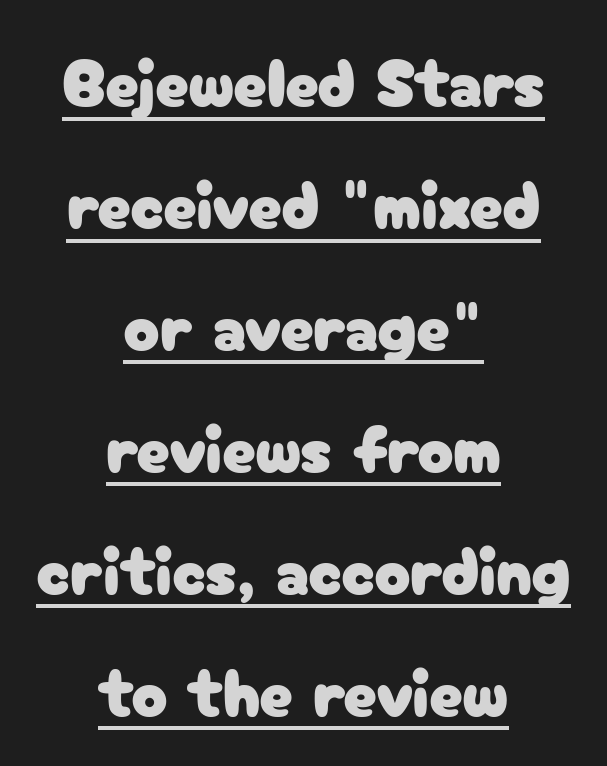
The lettering holds an erect, upright posture throughout. Glance below the letters and you will spot a drawn line. A typesetter would call this zero additional tracking. Varying glyph widths throughout — classic text-font behaviour.
